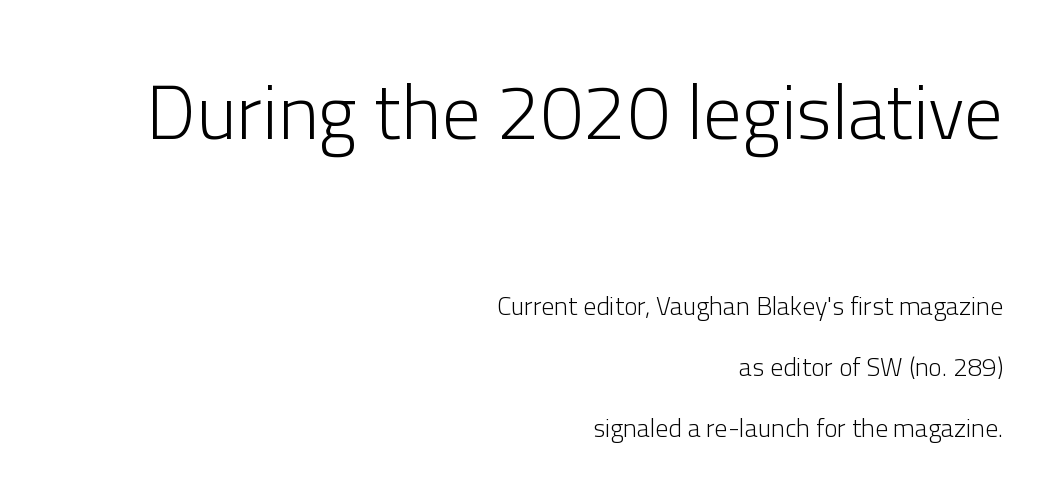
Q: Is the text bold? A: No.
Q: Is the text italic (slanted)? A: No, it is upright.
Q: Is the typeface a serif or a sans-serif typeface? A: Sans-serif.
Q: Is the text underlined? A: No.
Q: How is the paragraph aligned? A: Right-aligned.
Q: Is the spacing between letters normal or unusually wide? A: Normal.
Q: Is the spacing between lines tight, normal or loose? A: Loose.
Q: Which block of text is set in a larger size, the first (top) or the second (bottom)? A: The first (top) one.
Q: Width (condensed, normal, or wide)? A: Normal.
Q: Stroke contrast? A: Low.
Q: x-height? A: Medium.
Q: Monospaced? A: No.
